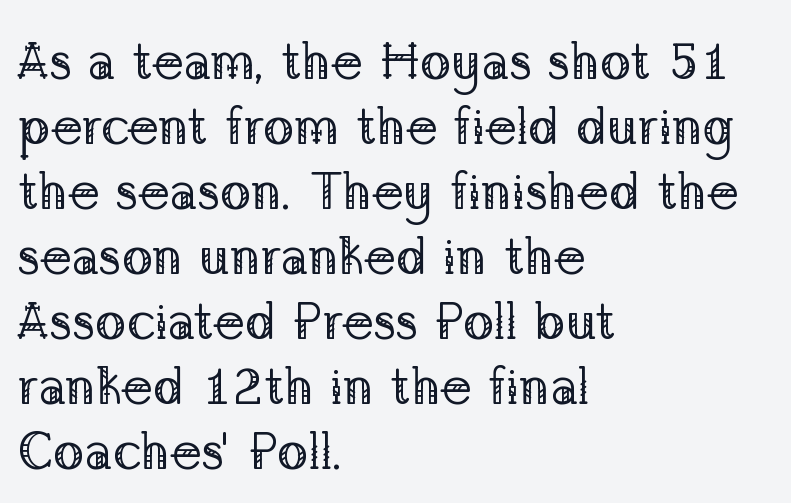
The vertical gap from one line to the next is medium. Is this a sans? No — the strokes have serifs. A roman cut, with each character standing at attention. A typesetter would call this zero additional tracking. Summary of weight: not heavy and not bold.
